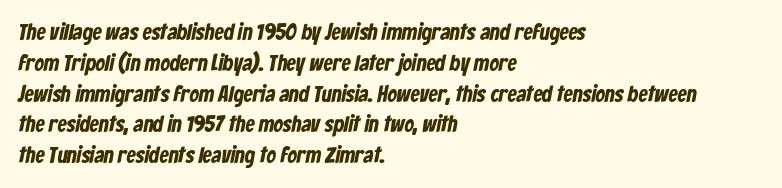
Q: Is the text bold? A: Yes.
Q: Is the text underlined? A: No.
Q: How is the paragraph aligned? A: Left-aligned.
Q: Is the spacing between letters normal or unusually wide? A: Normal.
Q: Is the spacing between lines tight, normal or loose? A: Normal.
